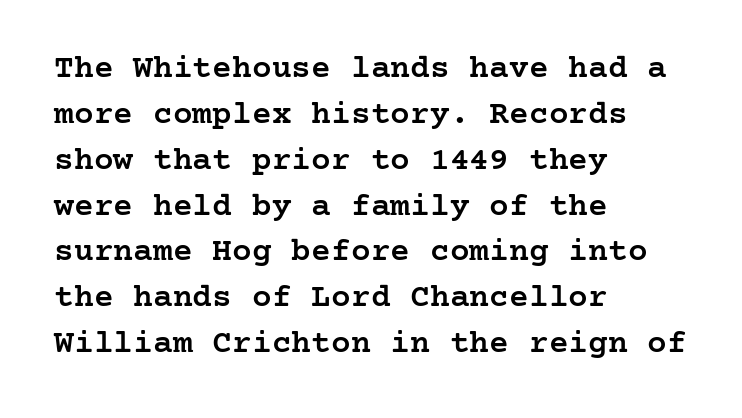
{"serif": "yes", "italic": "no", "bold": "semi", "weight": "semibold", "width": "normal", "stroke_contrast": "low", "x_height": "medium", "underline": "no", "align": "left", "line_spacing": "normal", "line_spacing_ratio": 1.39, "letter_spacing": "normal", "letter_spacing_em": 0.0, "glyph_px": 33}
